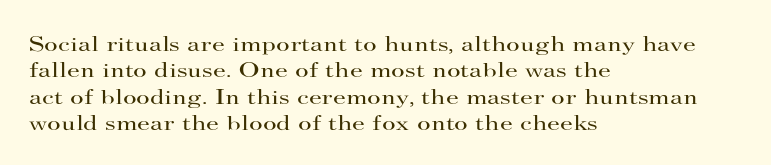
Q: Is the text bold? A: No.
Q: Is the text italic (slanted)? A: No, it is upright.
Q: Is the text underlined? A: No.
Q: How is the paragraph aligned? A: Left-aligned.
Q: Is the spacing between letters normal or unusually wide? A: Normal.
Q: Is the spacing between lines tight, normal or loose? A: Normal.
